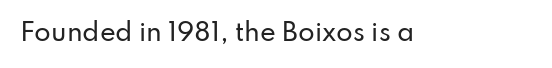
Observe the ordinary spacing: letters are neighbours, not strangers. Underline: absent. Rendered with straight, roman letterforms.
